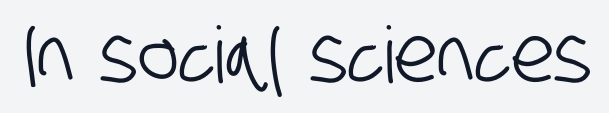
Q: Is the typeface a serif or a sans-serif typeface? A: Sans-serif.
Q: Is the text underlined? A: No.
Q: Is the spacing between letters normal or unusually wide? A: Normal.
Q: Width (condensed, normal, or wide)? A: Condensed.
Q: Stroke contrast? A: Low.
Q: x-height? A: Large.
Q: Monospaced? A: No.
